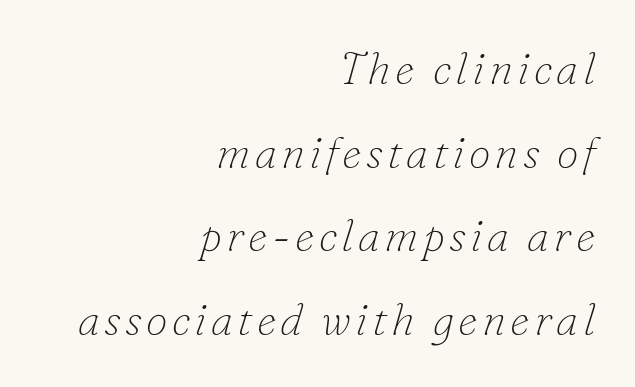
{"serif": "yes", "italic": "yes", "lean": "right", "slant_degrees": 16, "bold": "no", "weight": "thin", "width": "normal", "stroke_contrast": "low", "x_height": "small", "monospaced": "no", "underline": "no", "align": "right", "line_spacing": "loose", "line_spacing_ratio": 1.9, "glyph_px": 44}
